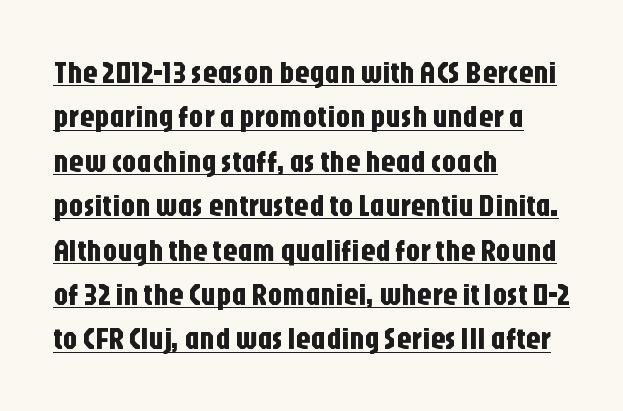
Q: Is the text italic (slanted)? A: No, it is upright.
Q: Is the typeface a serif or a sans-serif typeface? A: Sans-serif.
Q: Is the text underlined? A: Yes.
Q: How is the paragraph aligned? A: Left-aligned.
Q: Is the spacing between letters normal or unusually wide? A: Normal.
Q: Is the spacing between lines tight, normal or loose? A: Normal.
Q: Width (condensed, normal, or wide)? A: Condensed.
Q: Stroke contrast? A: Low.
Q: x-height? A: Large.
Q: Monospaced? A: No.
